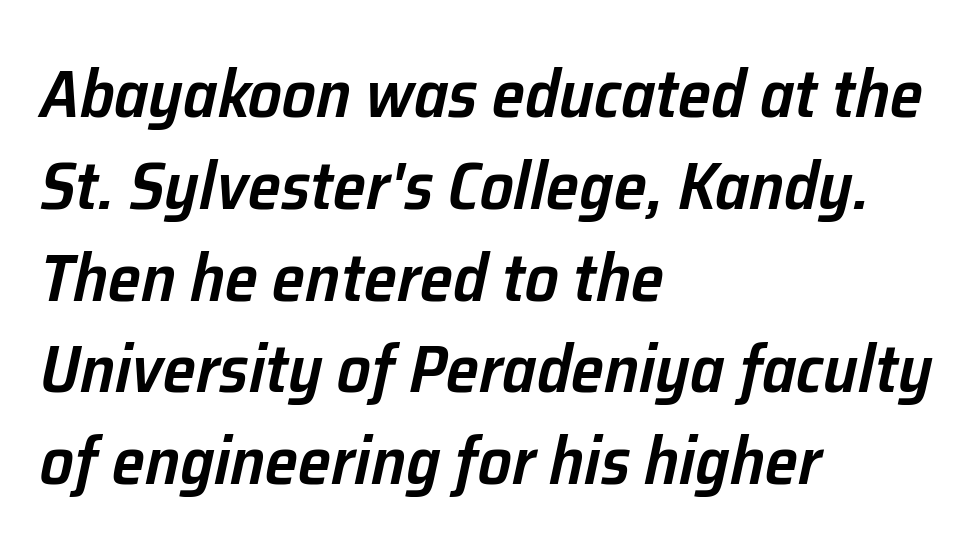
Q: Is the text bold? A: Semi-bold.
Q: Is the text italic (slanted)? A: Yes, it leans right by about 12 degrees.
Q: Is the text underlined? A: No.
Q: How is the paragraph aligned? A: Left-aligned.
Q: Is the spacing between letters normal or unusually wide? A: Normal.
Q: Is the spacing between lines tight, normal or loose? A: Normal.
Q: Width (condensed, normal, or wide)? A: Normal.
Q: Stroke contrast? A: Low.
Q: x-height? A: Medium.
Q: Monospaced? A: No.
